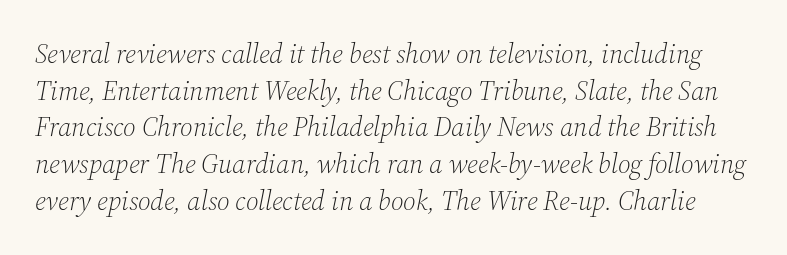
{"italic": "yes", "lean": "right", "slant_degrees": 12, "bold": "no", "underline": "no", "line_spacing": "normal", "line_spacing_ratio": 1.36, "letter_spacing": "normal", "letter_spacing_em": 0.0, "glyph_px": 27}
